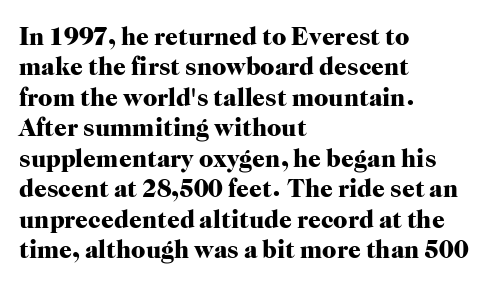
Q: Is the text bold? A: Yes.
Q: Is the text italic (slanted)? A: No, it is upright.
Q: Is the text underlined? A: No.
Q: How is the paragraph aligned? A: Left-aligned.
Q: Is the spacing between letters normal or unusually wide? A: Normal.
